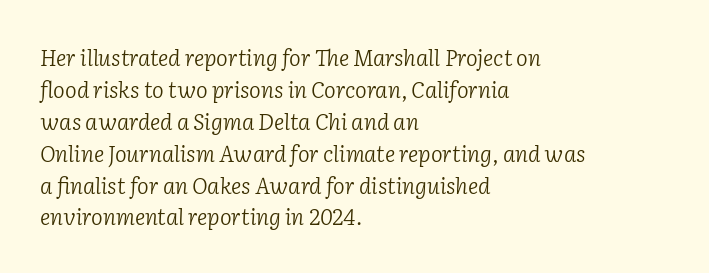
Q: Is the text bold? A: No.
Q: Is the text italic (slanted)? A: Yes, it leans right by about 2 degrees.
Q: Is the text underlined? A: No.
Q: How is the paragraph aligned? A: Left-aligned.
Q: Is the spacing between letters normal or unusually wide? A: Normal.
Q: Is the spacing between lines tight, normal or loose? A: Normal.
